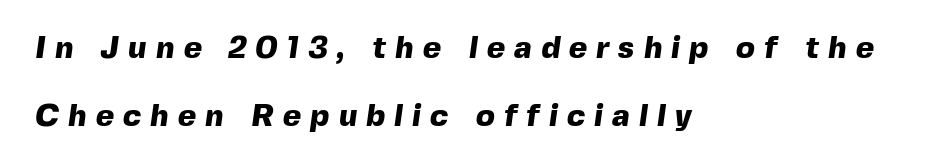
{"serif": "no", "bold": "yes", "weight": "heavy", "width": "normal", "x_height": "medium", "monospaced": "no", "underline": "no", "align": "left", "line_spacing": "loose", "line_spacing_ratio": 2.2, "letter_spacing": "wide", "letter_spacing_em": 0.3, "glyph_px": 31}
